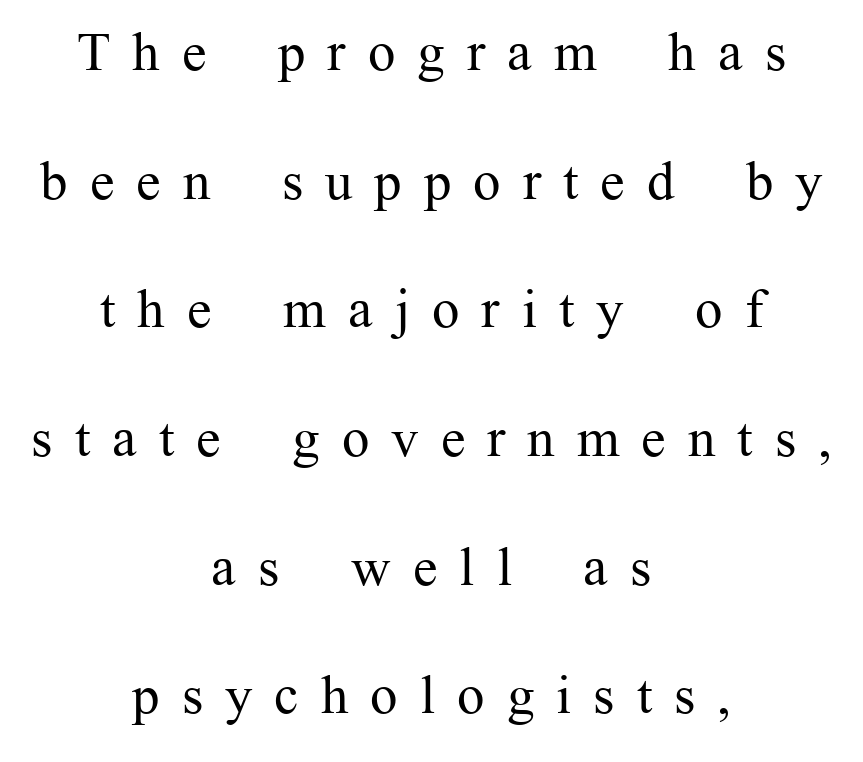
{"serif": "yes", "italic": "no", "bold": "no", "weight": "regular", "width": "normal", "stroke_contrast": "medium", "x_height": "medium", "monospaced": "no", "underline": "no", "align": "center", "line_spacing": "loose", "line_spacing_ratio": 2.34, "letter_spacing": "wide", "letter_spacing_em": 0.4, "glyph_px": 55}
